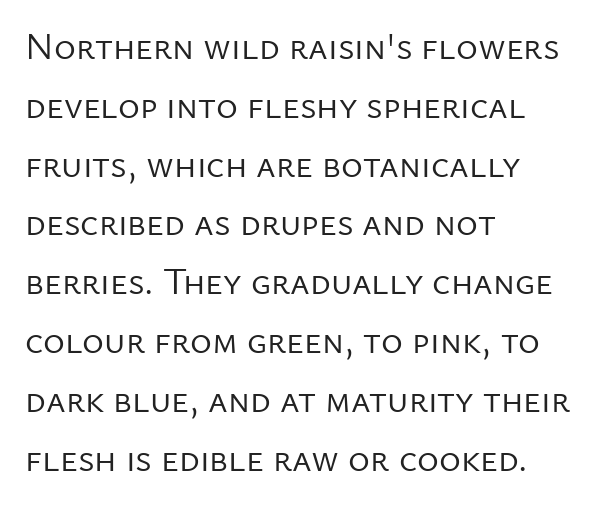
The image shows 37 px regular-weight sans-serif type, upright; set left-aligned, normal line spacing (1.59x), normal letter spacing, not underlined; low stroke contrast and a medium x-height.
